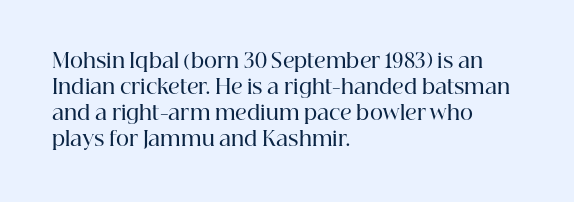
Is there any slant? The stems are plumb. In terms of letterspacing, this is plain default setting. The baseline area is clear. The passage is arranged the way most books set body copy — flush left.
